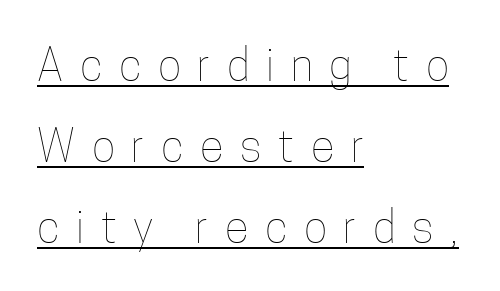
Q: Is the text bold? A: No.
Q: Is the text italic (slanted)? A: No, it is upright.
Q: Is the text underlined? A: Yes.
Q: How is the paragraph aligned? A: Left-aligned.
Q: Is the spacing between letters normal or unusually wide? A: Unusually wide.
Q: Width (condensed, normal, or wide)? A: Condensed.
Q: Stroke contrast? A: Low.
Q: x-height? A: Medium.
Q: Monospaced? A: No.
